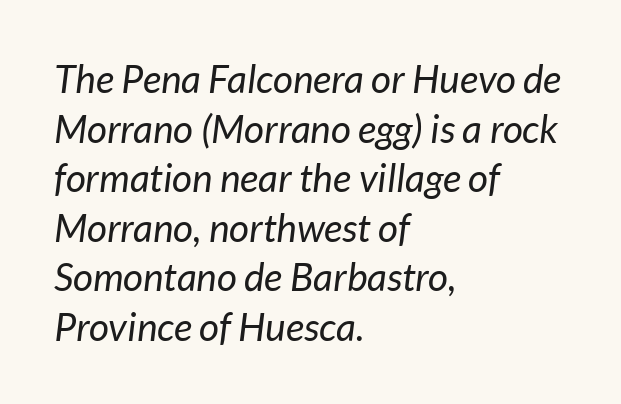
Ink coverage per letter is moderate at most. No extra tracking has been applied to these lines. Teacher's note: observe the even left margin — that is flush-left alignment. Emphasis-style slanted type is in use.
